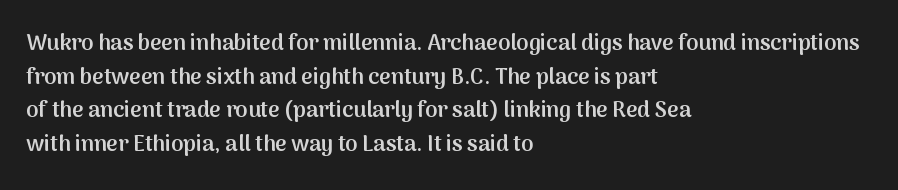
Q: Is the text bold? A: Semi-bold.
Q: Is the text italic (slanted)? A: No, it is upright.
Q: Is the text underlined? A: No.
Q: How is the paragraph aligned? A: Left-aligned.
Q: Is the spacing between letters normal or unusually wide? A: Normal.
Q: Is the spacing between lines tight, normal or loose? A: Normal.
